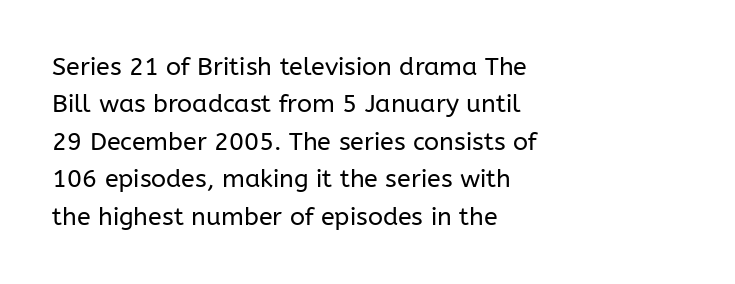
The image shows 25 px text type, upright; set left-aligned, normal line spacing (1.5x), normal letter spacing, not underlined.
